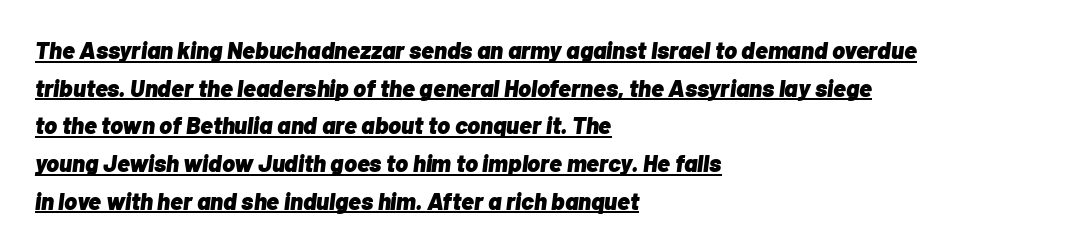
Q: Is the text bold? A: Yes.
Q: Is the text italic (slanted)? A: Yes, it leans right by about 7 degrees.
Q: Is the text underlined? A: Yes.
Q: How is the paragraph aligned? A: Left-aligned.
Q: Is the spacing between letters normal or unusually wide? A: Normal.
Q: Is the spacing between lines tight, normal or loose? A: Normal.
